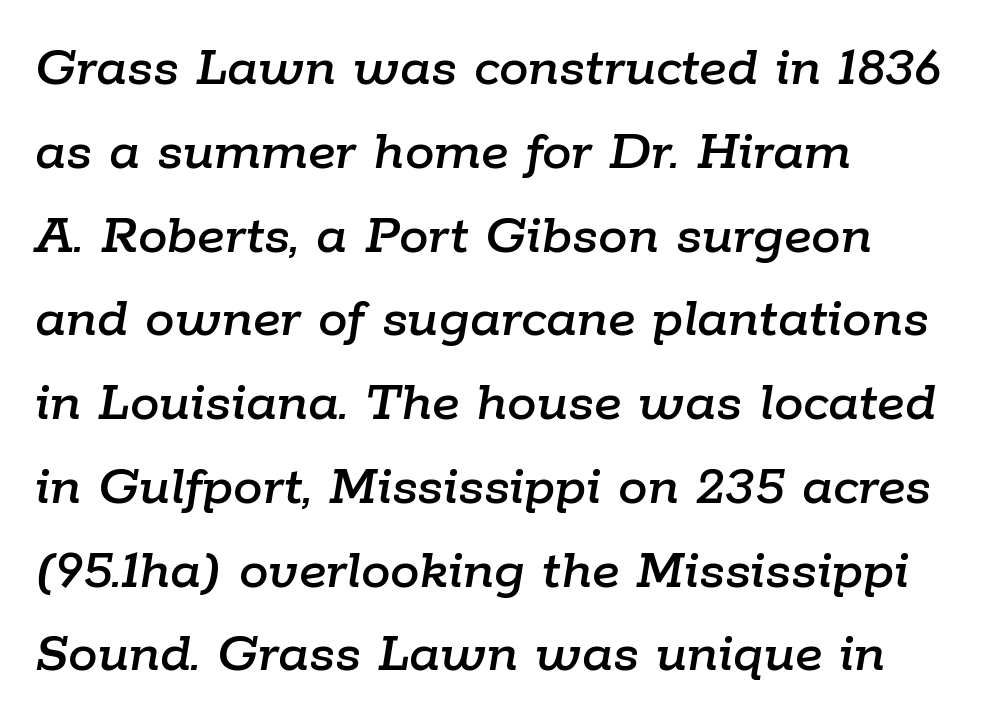
Quick note: underline off. Varying glyph widths throughout — classic text-font behaviour. Reading down the column, the eye jumps a familiar distance to each next line. In terms of posture, this sample is oblique. Spacing between characters is what you'd get straight out of the box.
